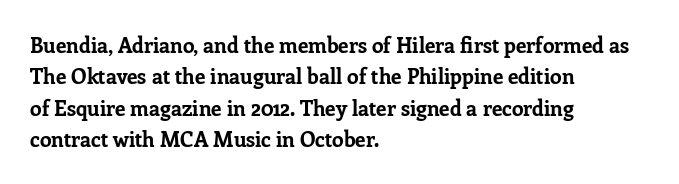
The image shows 21 px bold type, upright; set left-aligned, normal line spacing (1.5x), normal letter spacing, not underlined.
